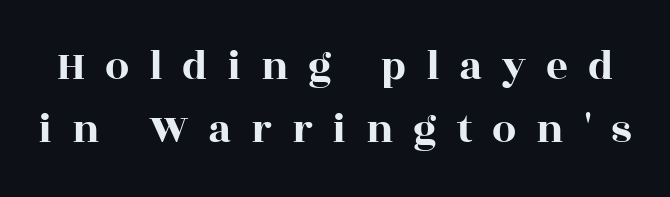
{"serif": "yes", "italic": "no", "width": "wide", "x_height": "large", "monospaced": "no", "underline": "no", "line_spacing": "normal", "line_spacing_ratio": 1.46, "letter_spacing": "wide", "letter_spacing_em": 0.46, "glyph_px": 43}
